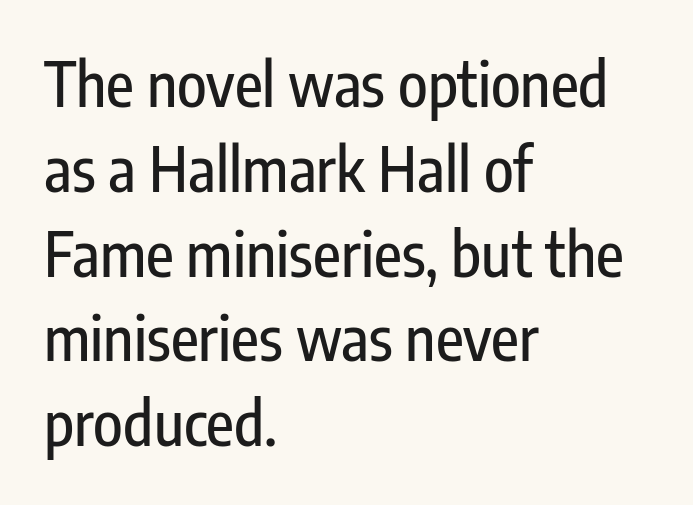
{"serif": "no", "italic": "no", "width": "condensed", "stroke_contrast": "low", "x_height": "medium", "monospaced": "no", "underline": "no", "align": "left", "line_spacing": "normal", "line_spacing_ratio": 1.39, "letter_spacing": "normal", "letter_spacing_em": 0.0, "glyph_px": 61}
